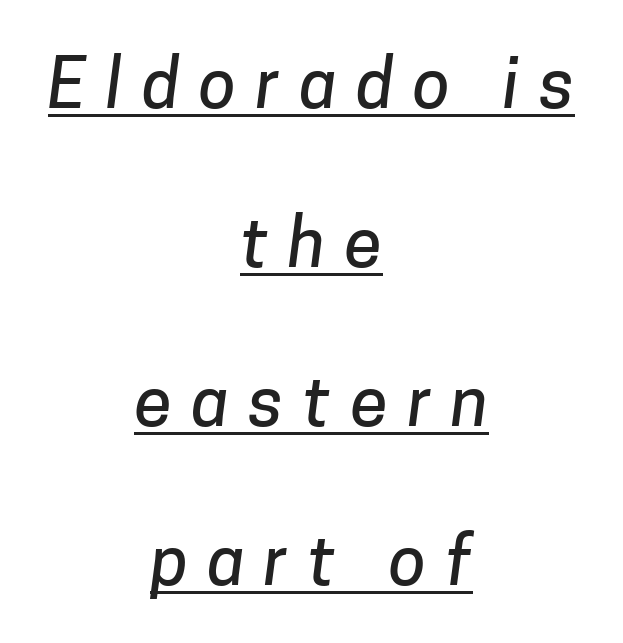
The sample's only ornament is a line tracing under the words. Typeset on center — no edge is straight. Horizontal bands of white between lines are thick stripes. Think of a printed novel: that variable character pitch is what you see here. Here the glyphs are tracked loosely, breaking word shapes into spaced letters. The characters display no serif detailing; their extremities are plain.
